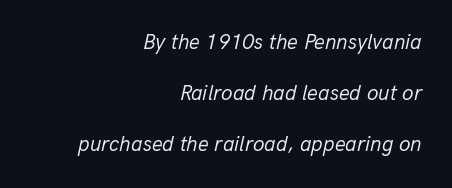
Right-aligned paragraph, ragged on the left. The font sits on the lighter half of the weight spectrum, regular included. The designer dialed line spacing up above the default. The horizontal fit of the characters is conventional and even. No word sits above an underline.
